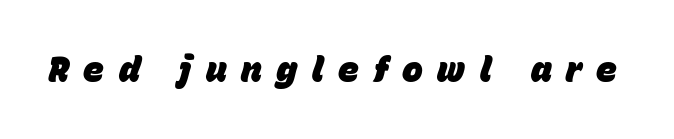
Varying glyph widths throughout — classic text-font behaviour. Clear beneath every line of the passage. Tracking here is generous; glyphs stand well apart from one another. The letters are bold, with thick, heavy strokes. Notice how the stems are inclined rather than vertical — that's the hallmark of italics.
